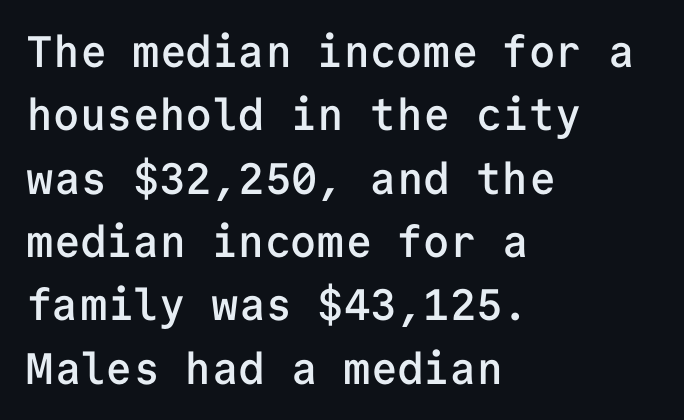
The letters carry no serifs — their stems end cleanly without finishing strokes. The type is set solid horizontally, with unmodified tracking. Its strokes are somewhat broadened, the hallmark of semibold type. These lines are rendered in a fixed-pitch font. Descenders hang freely into open space.
